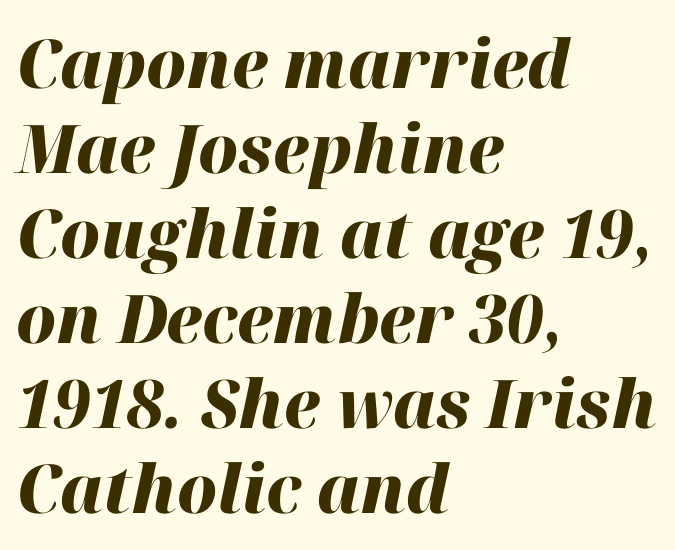
{"italic": "yes", "lean": "right", "slant_degrees": 12, "bold": "yes", "weight": "heavy", "width": "normal", "stroke_contrast": "high", "x_height": "medium", "monospaced": "no", "underline": "no", "align": "left", "line_spacing": "normal", "line_spacing_ratio": 1.27, "letter_spacing": "normal", "letter_spacing_em": 0.0, "glyph_px": 67}
